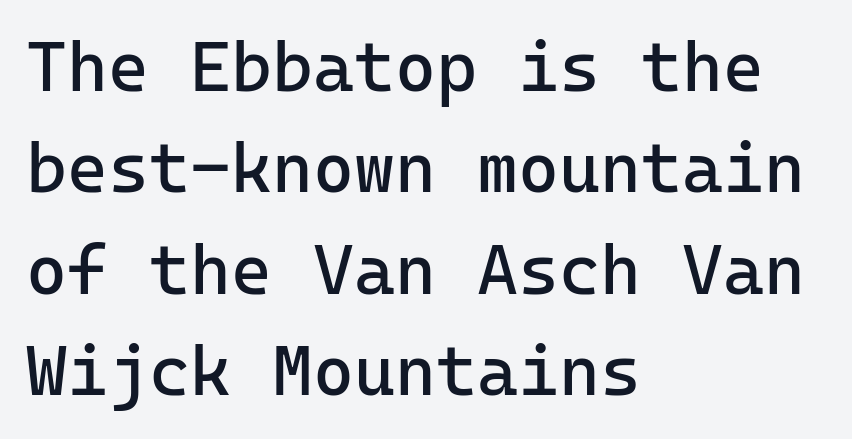
Q: Is the text bold? A: No.
Q: Is the text italic (slanted)? A: No, it is upright.
Q: Is the typeface a serif or a sans-serif typeface? A: Sans-serif.
Q: Is the text underlined? A: No.
Q: How is the paragraph aligned? A: Left-aligned.
Q: Is the spacing between letters normal or unusually wide? A: Normal.
Q: Is the spacing between lines tight, normal or loose? A: Normal.
Q: Width (condensed, normal, or wide)? A: Normal.
Q: Stroke contrast? A: Low.
Q: x-height? A: Medium.
Q: Monospaced? A: Yes.
